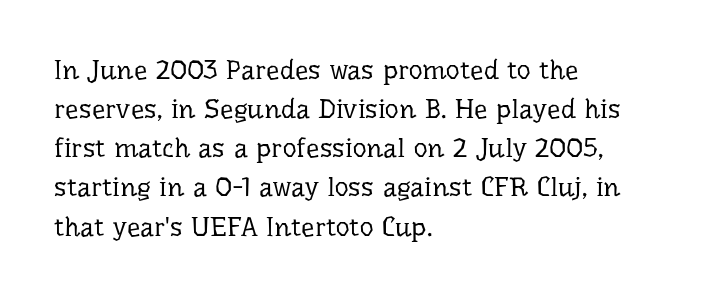
Q: Is the text bold? A: No.
Q: Is the text italic (slanted)? A: No, it is upright.
Q: Is the text underlined? A: No.
Q: How is the paragraph aligned? A: Left-aligned.
Q: Is the spacing between letters normal or unusually wide? A: Normal.
Q: Is the spacing between lines tight, normal or loose? A: Normal.
